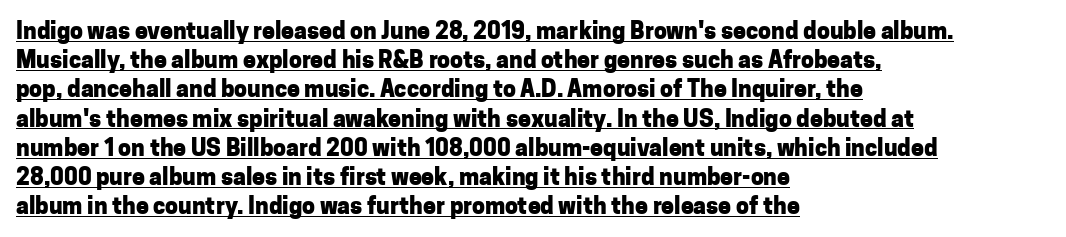
Compared with a centered layout, this one pins lines to the left instead. Caption: standard tracking, unaltered. The glyphs are accompanied by a horizontal stroke just below them. The letters stand straight up with perfectly vertical stems. Rows of type keep a routine distance in the vertical direction.
